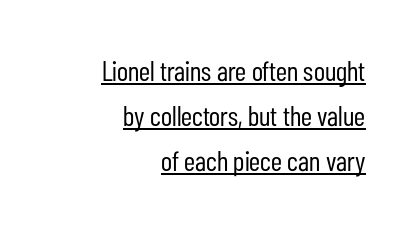
The image shows 28 px regular-weight, condensed sans-serif type, upright; set right-aligned, normal line spacing (1.61x), normal letter spacing, underlined; low stroke contrast and a medium x-height.
